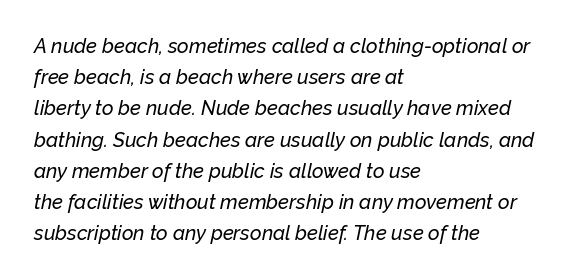
Does the lettering tilt? It does — this is italic. Rule under the text: the space is simply empty. Nothing unusual about the tracking: characters are spaced as the font intends. All the whitespace from short lines collects on the right. A normal amount of white space separates one row of letters from the next.
